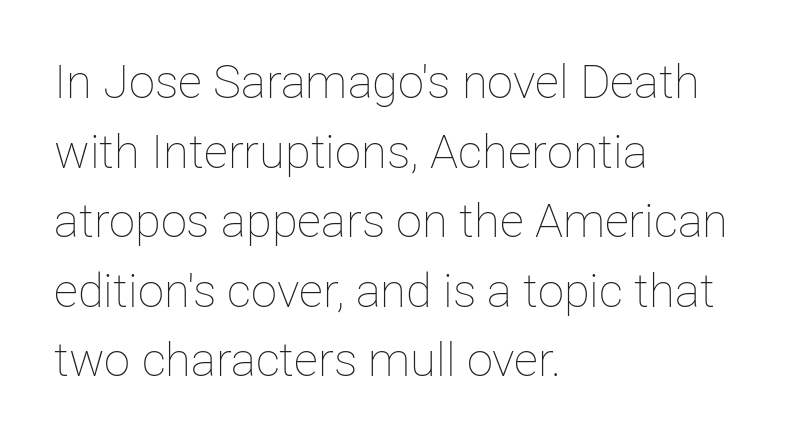
{"italic": "no", "bold": "no", "weight": "thin", "width": "normal", "stroke_contrast": "low", "x_height": "medium", "monospaced": "no", "underline": "no", "align": "left", "line_spacing": "normal", "line_spacing_ratio": 1.48, "letter_spacing": "normal", "letter_spacing_em": 0.0, "glyph_px": 47}
